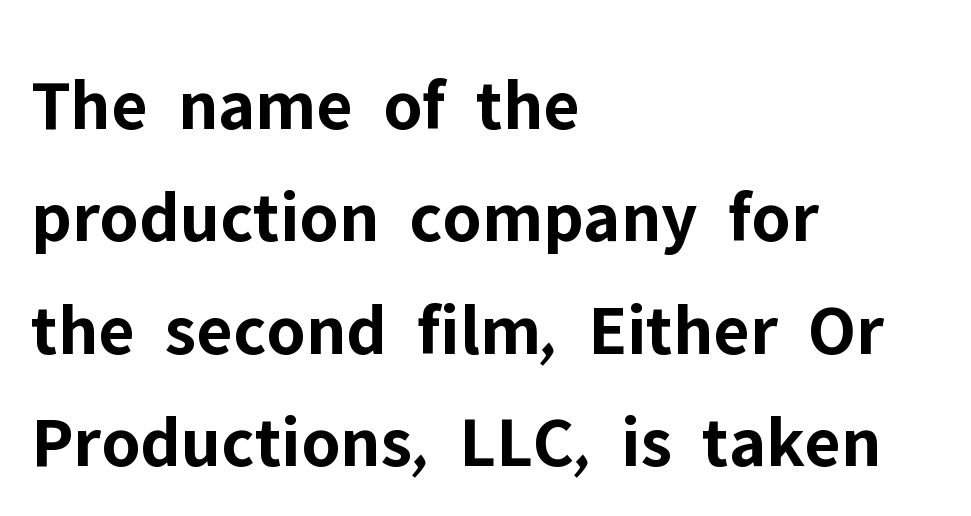
Q: Is the text bold? A: Yes.
Q: Is the text italic (slanted)? A: No, it is upright.
Q: Is the typeface a serif or a sans-serif typeface? A: Sans-serif.
Q: Is the text underlined? A: No.
Q: How is the paragraph aligned? A: Left-aligned.
Q: Is the spacing between letters normal or unusually wide? A: Normal.
Q: Is the spacing between lines tight, normal or loose? A: Normal.
Q: Width (condensed, normal, or wide)? A: Normal.
Q: Stroke contrast? A: Low.
Q: x-height? A: Medium.
Q: Monospaced? A: No.
